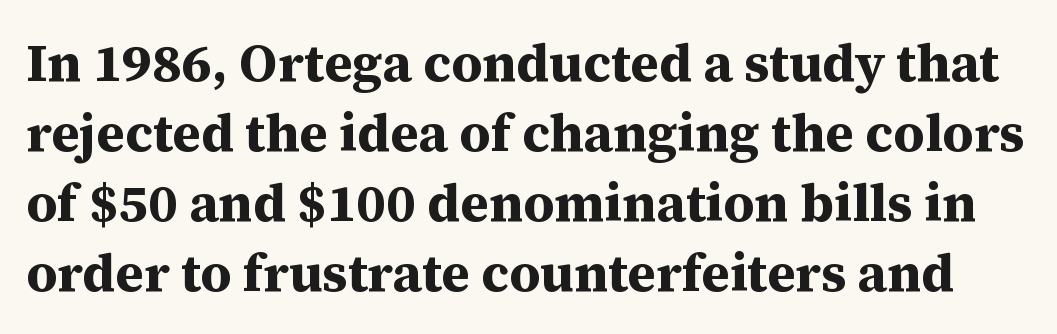
The image shows 53 px bold serif type, upright; set normal line spacing (1.32x), normal letter spacing, not underlined; medium stroke contrast and a medium x-height.
